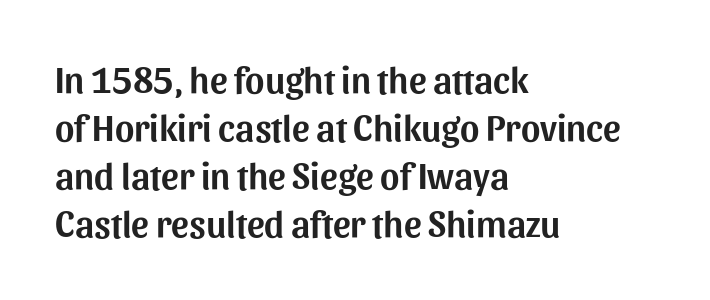
Q: Is the text italic (slanted)? A: No, it is upright.
Q: Is the typeface a serif or a sans-serif typeface? A: Sans-serif.
Q: Is the text underlined? A: No.
Q: How is the paragraph aligned? A: Left-aligned.
Q: Is the spacing between letters normal or unusually wide? A: Normal.
Q: Is the spacing between lines tight, normal or loose? A: Normal.
Q: Width (condensed, normal, or wide)? A: Normal.
Q: Stroke contrast? A: Medium.
Q: x-height? A: Medium.
Q: Monospaced? A: No.
